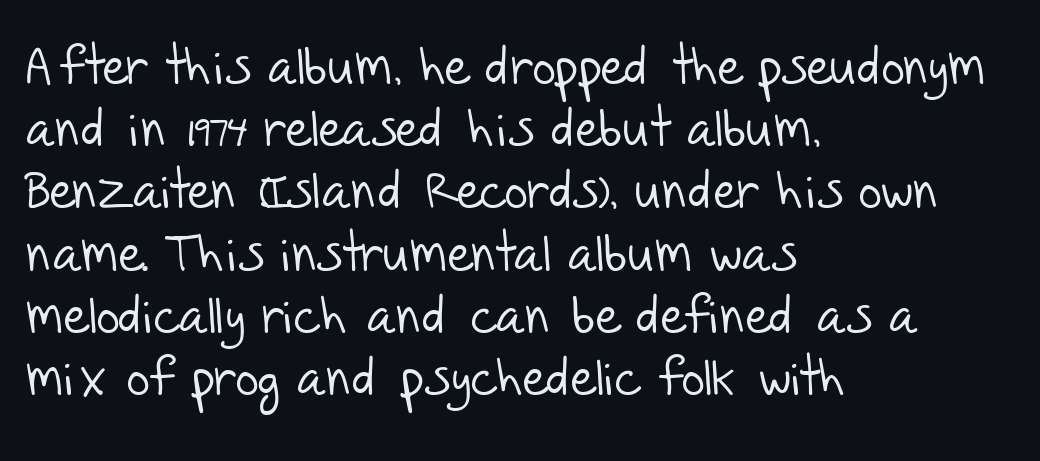
The glyphs in this specimen are sans serif. A clean baseline with only descenders dipping below it. Compared with a typical body face, this is equally light or lighter still. The gaps between neighbouring characters are ordinary and unremarkable.
